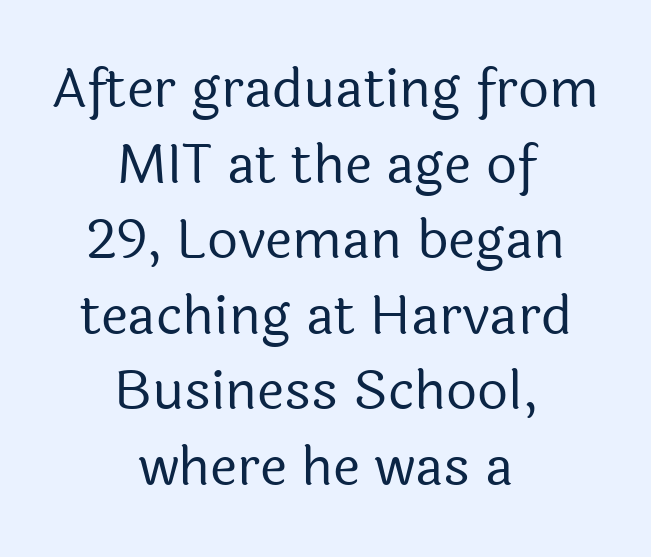
Spacing between characters is what you'd get straight out of the box. Serifs: no, the terminals of the letterforms are clean. This reads as an unemphasized weight, regular at the heaviest. The specimen reads as upright at a glance. The area under the type is left untouched. Visually the block forms a symmetrical silhouette, jagged on both flanks.
